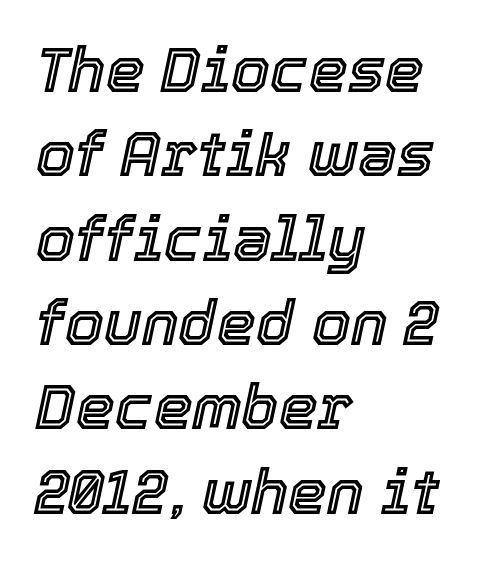
Q: Is the text italic (slanted)? A: Yes, it leans right by about 12 degrees.
Q: Is the text underlined? A: No.
Q: How is the paragraph aligned? A: Left-aligned.
Q: Is the spacing between letters normal or unusually wide? A: Normal.
Q: Is the spacing between lines tight, normal or loose? A: Normal.
Q: Width (condensed, normal, or wide)? A: Normal.
Q: x-height? A: Medium.
Q: Monospaced? A: No.
